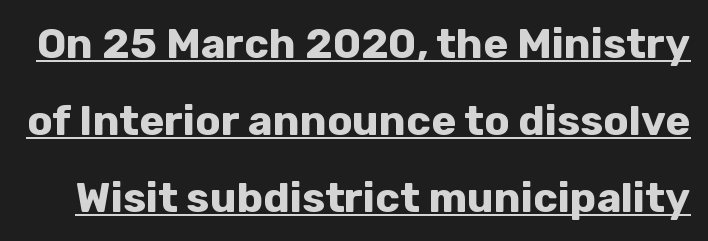
The image shows 42 px bold sans-serif type, upright; set line spacing 1.83x, normal letter spacing, underlined; low stroke contrast and a medium x-height.
